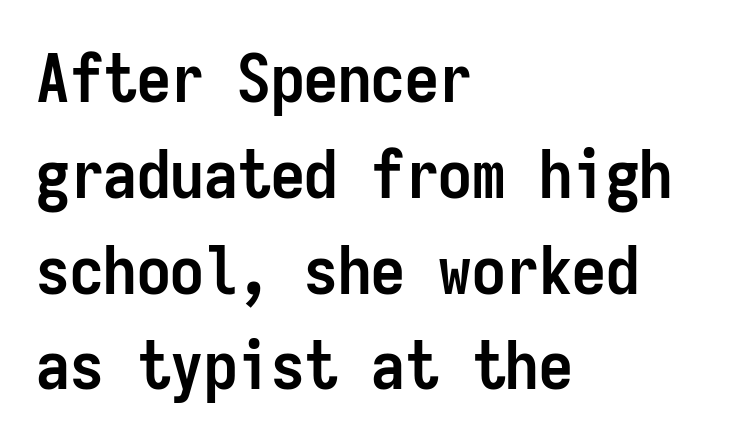
The image shows 67 px semibold, condensed sans-serif type, upright, monospaced; set left-aligned, normal line spacing (1.43x), normal letter spacing, not underlined; low stroke contrast and a medium x-height.
